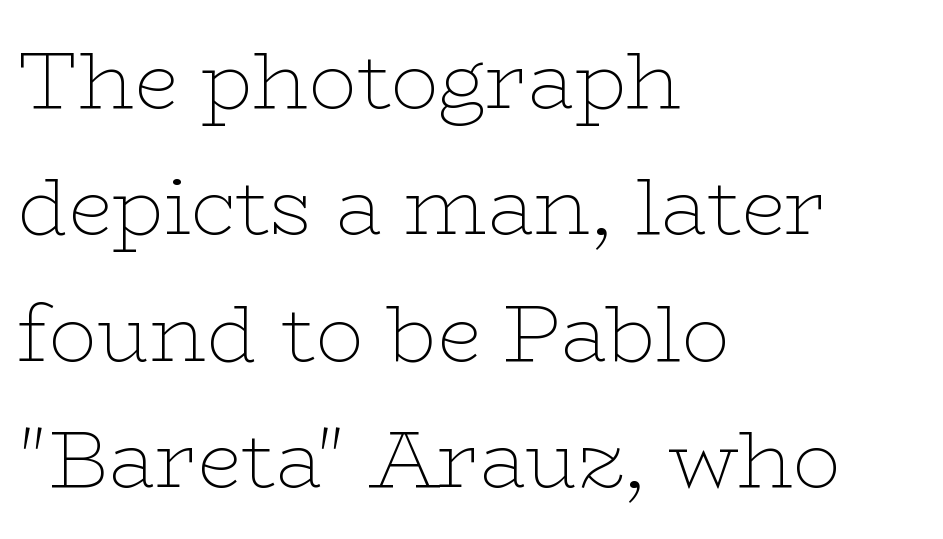
No letter is thick-stroked: the sample isn't bold. The letters stand straight up with perfectly vertical stems. Vertical spacing — default. The letters sit at their default tracking, neither squeezed nor spread. The letters advance in unequal steps, a hallmark of proportional type. The area under the type is left untouched.
